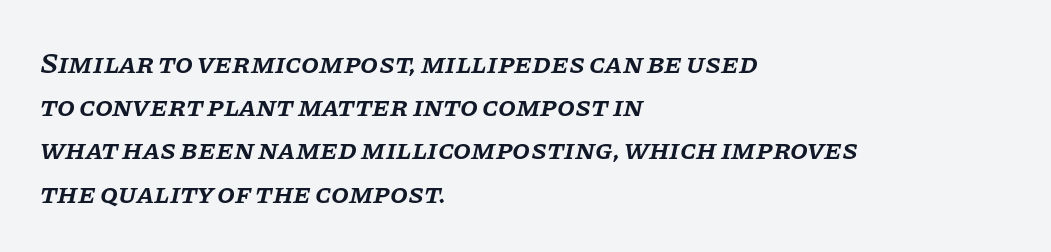
The image shows 29 px semibold serif type, italic (leaning right); set left-aligned, normal line spacing (1.49x), normal letter spacing, not underlined; low stroke contrast and a large x-height.
